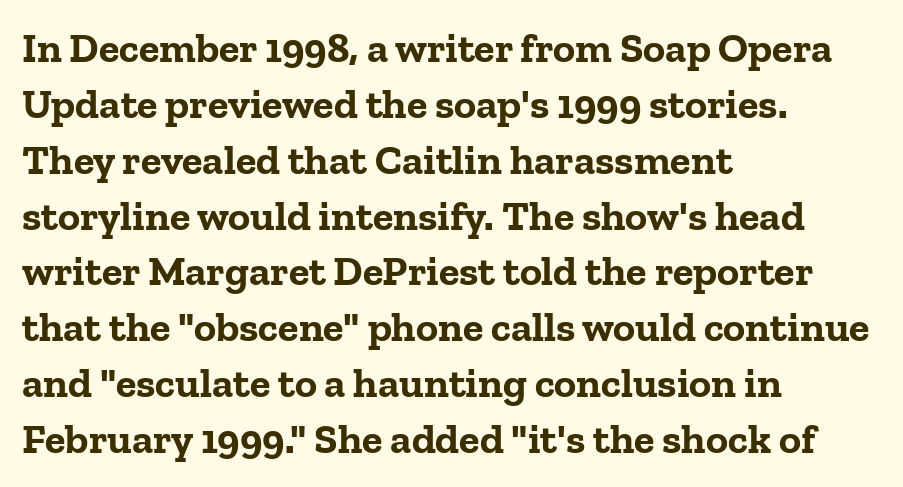
Q: Is the text bold? A: Yes.
Q: Is the text italic (slanted)? A: No, it is upright.
Q: Is the typeface a serif or a sans-serif typeface? A: Serif.
Q: Is the text underlined? A: No.
Q: How is the paragraph aligned? A: Left-aligned.
Q: Is the spacing between letters normal or unusually wide? A: Normal.
Q: Is the spacing between lines tight, normal or loose? A: Normal.
Q: Width (condensed, normal, or wide)? A: Normal.
Q: Stroke contrast? A: Low.
Q: x-height? A: Medium.
Q: Monospaced? A: No.
